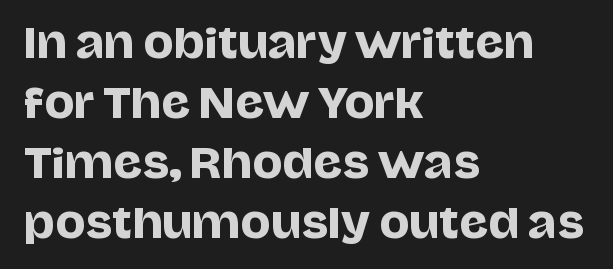
Q: Is the text italic (slanted)? A: No, it is upright.
Q: Is the typeface a serif or a sans-serif typeface? A: Sans-serif.
Q: Is the text underlined? A: No.
Q: How is the paragraph aligned? A: Left-aligned.
Q: Is the spacing between letters normal or unusually wide? A: Normal.
Q: Is the spacing between lines tight, normal or loose? A: Normal.
Q: Width (condensed, normal, or wide)? A: Normal.
Q: Stroke contrast? A: Low.
Q: x-height? A: Large.
Q: Monospaced? A: No.
